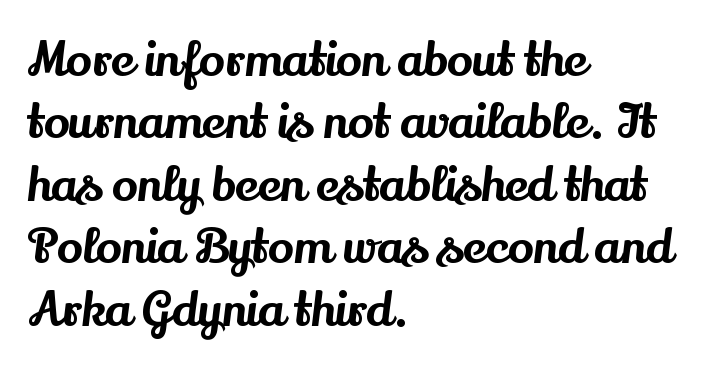
{"serif": "yes", "width": "normal", "stroke_contrast": "medium", "x_height": "small", "monospaced": "no", "underline": "no", "align": "left", "line_spacing": "normal", "line_spacing_ratio": 1.3, "letter_spacing": "normal", "letter_spacing_em": 0.0, "glyph_px": 48}
